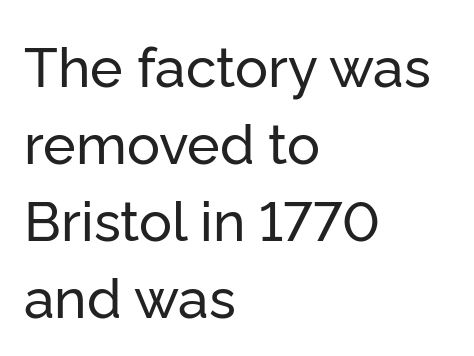
Q: Is the text italic (slanted)? A: No, it is upright.
Q: Is the typeface a serif or a sans-serif typeface? A: Sans-serif.
Q: Is the text underlined? A: No.
Q: How is the paragraph aligned? A: Left-aligned.
Q: Is the spacing between letters normal or unusually wide? A: Normal.
Q: Is the spacing between lines tight, normal or loose? A: Normal.
Q: Width (condensed, normal, or wide)? A: Normal.
Q: Stroke contrast? A: Low.
Q: x-height? A: Medium.
Q: Monospaced? A: No.
